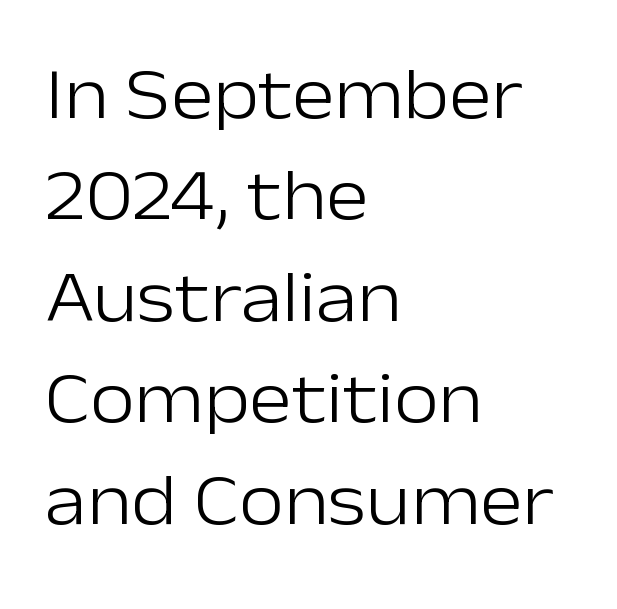
The rendering uses natural spacing where letterforms have individual widths. Stroke terminals: plain, sans-serif. Ink coverage per letter is moderate at most. Leftover space on each line is placed entirely after the last word. Quick note: interline space is typical. Spacing between characters is what you'd get straight out of the box.
